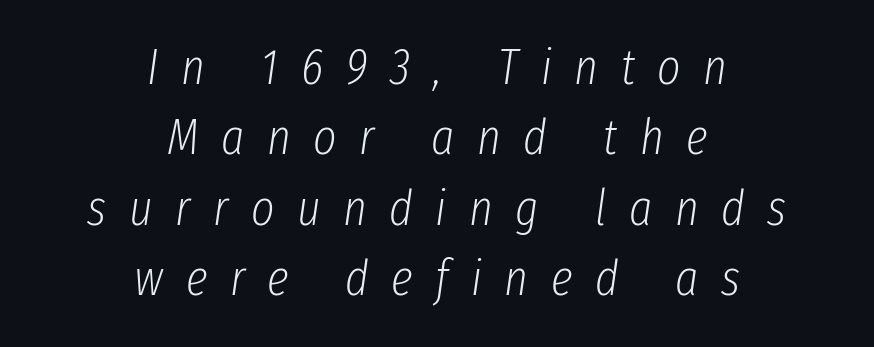
{"italic": "yes", "lean": "right", "slant_degrees": 8, "bold": "no", "weight": "light", "width": "condensed", "stroke_contrast": "low", "x_height": "medium", "monospaced": "no", "underline": "no", "align": "center", "line_spacing": "normal", "line_spacing_ratio": 1.41, "letter_spacing": "wide", "letter_spacing_em": 0.45, "glyph_px": 50}
